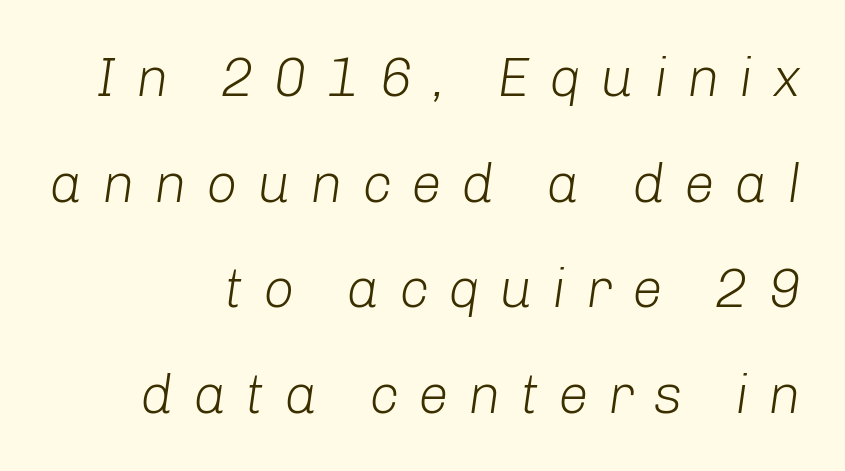
The image shows 55 px light type, italic (leaning right); set right-aligned, loose line spacing (1.92x), unusually wide letter spacing (+0.35 em), not underlined; low stroke contrast and a medium x-height.
